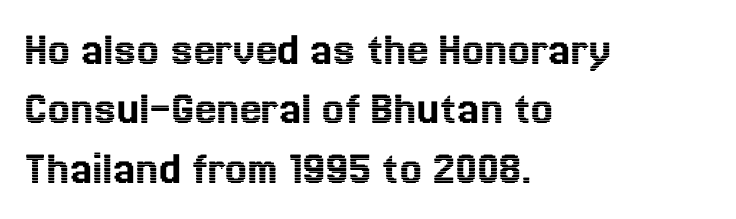
The image shows 49 px text type, upright; set left-aligned, line spacing 1.21x, normal letter spacing, not underlined; a medium x-height.
